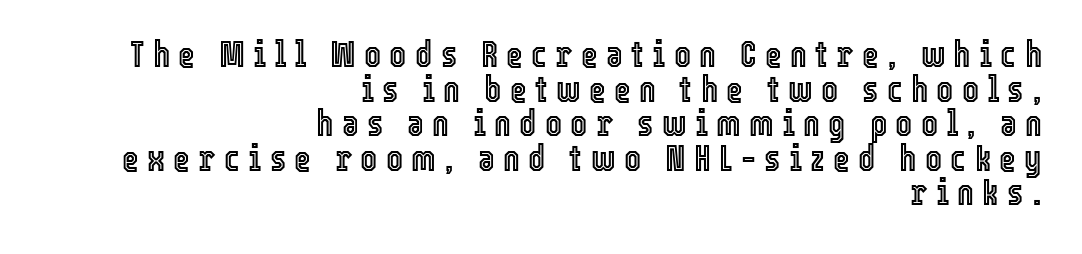
There is plenty of visible air inserted between adjacent glyphs. Whoever set this chose condensed vertical rhythm over breathing room. Type without underlining. You could not count columns in this text — the font is proportionally spaced.
